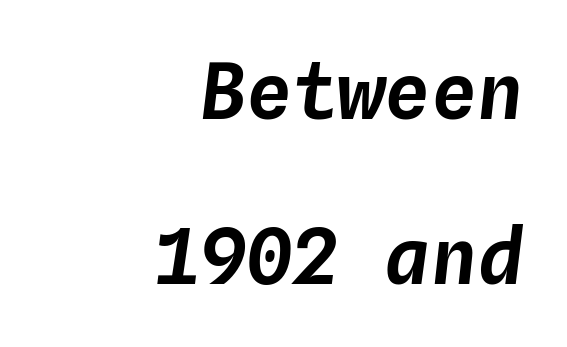
{"italic": "yes", "lean": "right", "slant_degrees": 4, "width": "normal", "stroke_contrast": "low", "x_height": "medium", "monospaced": "yes", "underline": "no", "align": "right", "line_spacing": "loose", "line_spacing_ratio": 2.14, "letter_spacing": "normal", "letter_spacing_em": 0.0, "glyph_px": 77}
